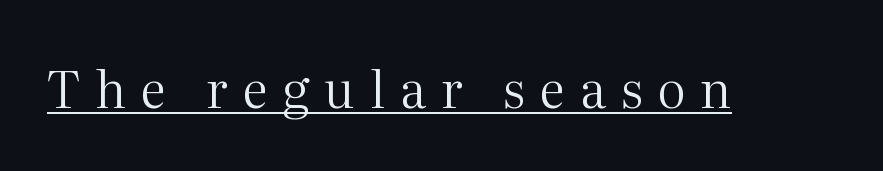
Q: Is the text bold? A: No.
Q: Is the text italic (slanted)? A: No, it is upright.
Q: Is the typeface a serif or a sans-serif typeface? A: Serif.
Q: Is the text underlined? A: Yes.
Q: Is the spacing between letters normal or unusually wide? A: Unusually wide.
Q: Width (condensed, normal, or wide)? A: Normal.
Q: Stroke contrast? A: Medium.
Q: x-height? A: Medium.
Q: Monospaced? A: No.
